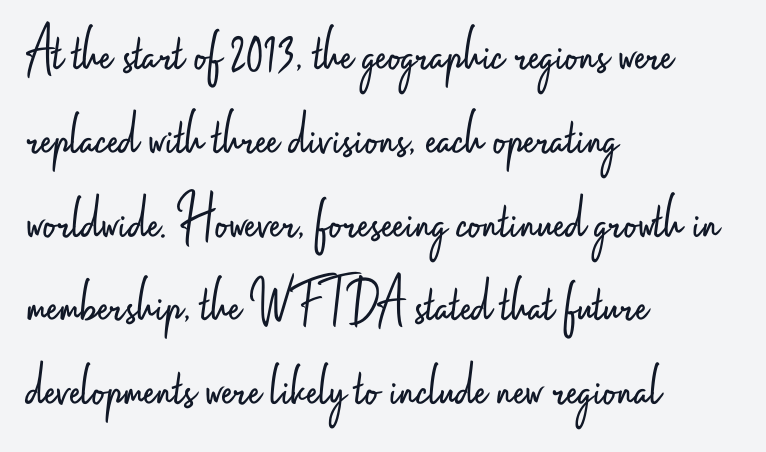
{"serif": "no", "bold": "no", "weight": "light", "width": "condensed", "stroke_contrast": "low", "x_height": "small", "monospaced": "no", "underline": "no", "align": "left", "line_spacing": "normal", "line_spacing_ratio": 1.33, "letter_spacing": "normal", "letter_spacing_em": 0.0, "glyph_px": 63}
